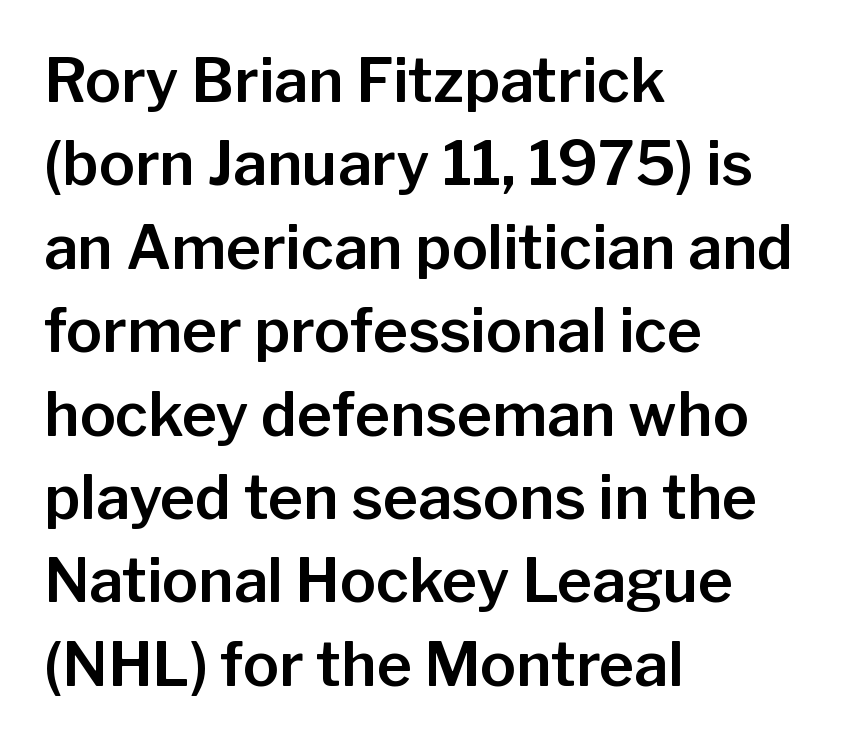
Q: Is the text italic (slanted)? A: No, it is upright.
Q: Is the typeface a serif or a sans-serif typeface? A: Sans-serif.
Q: Is the text underlined? A: No.
Q: How is the paragraph aligned? A: Left-aligned.
Q: Is the spacing between letters normal or unusually wide? A: Normal.
Q: Is the spacing between lines tight, normal or loose? A: Normal.
Q: Width (condensed, normal, or wide)? A: Normal.
Q: Stroke contrast? A: Low.
Q: x-height? A: Medium.
Q: Monospaced? A: No.
